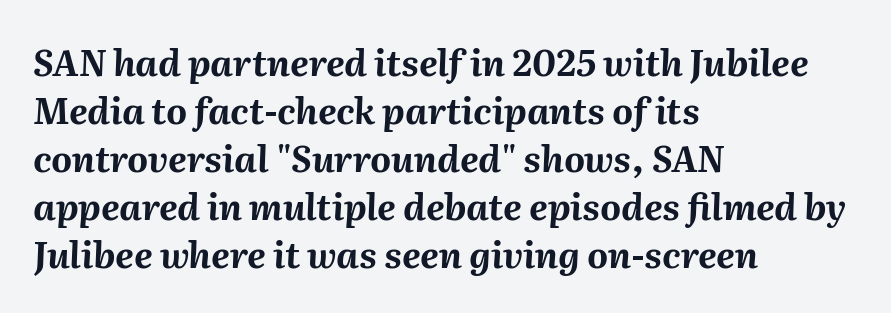
Q: Is the text bold? A: Yes.
Q: Is the text italic (slanted)? A: Yes, it leans right by about 2 degrees.
Q: Is the text underlined? A: No.
Q: How is the paragraph aligned? A: Left-aligned.
Q: Is the spacing between letters normal or unusually wide? A: Normal.
Q: Is the spacing between lines tight, normal or loose? A: Normal.
Q: Width (condensed, normal, or wide)? A: Normal.
Q: Stroke contrast? A: Medium.
Q: x-height? A: Medium.
Q: Monospaced? A: No.
